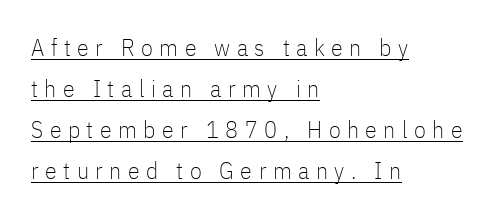
{"italic": "no", "bold": "no", "underline": "yes", "align": "left", "line_spacing_ratio": 1.71, "letter_spacing": "wide", "letter_spacing_em": 0.27, "glyph_px": 24}
